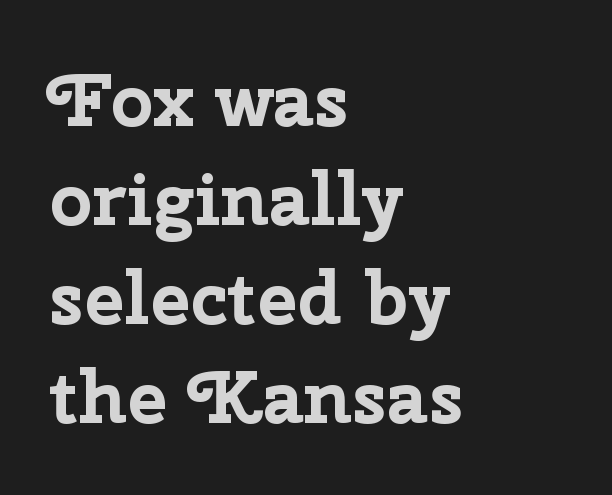
The image shows 75 px bold sans-serif type, upright; set left-aligned, normal line spacing (1.32x), normal letter spacing, not underlined; low stroke contrast and a medium x-height.
